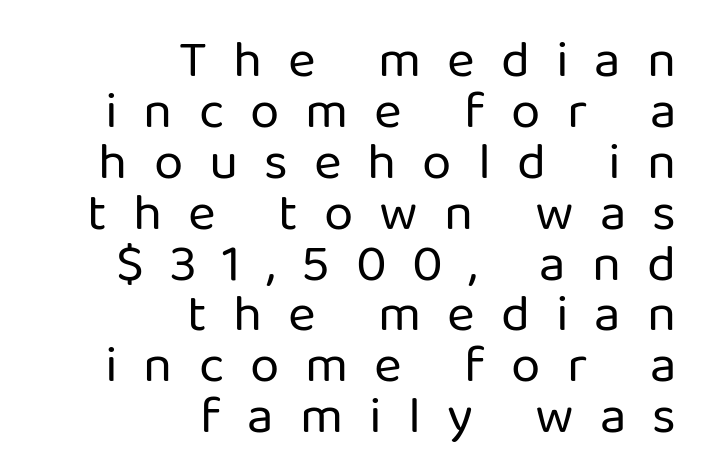
{"serif": "no", "italic": "no", "bold": "no", "weight": "regular", "width": "normal", "stroke_contrast": "low", "x_height": "medium", "monospaced": "no", "underline": "no", "align": "right", "line_spacing": "tight", "line_spacing_ratio": 0.96, "letter_spacing": "wide", "letter_spacing_em": 0.49, "glyph_px": 53}
